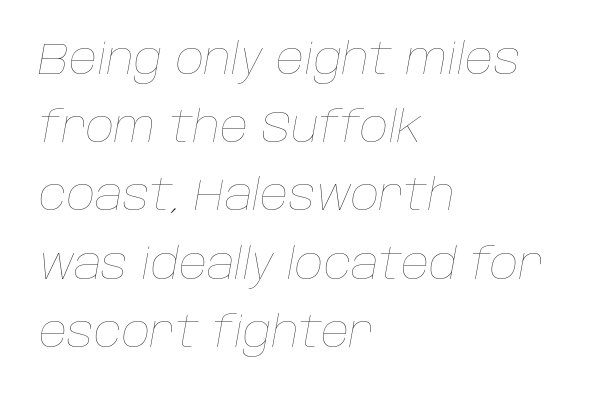
{"italic": "yes", "lean": "right", "slant_degrees": 10, "bold": "no", "weight": "thin", "width": "normal", "stroke_contrast": "low", "x_height": "large", "monospaced": "no", "underline": "no", "align": "left", "line_spacing": "normal", "line_spacing_ratio": 1.55, "letter_spacing": "normal", "letter_spacing_em": 0.0, "glyph_px": 44}
